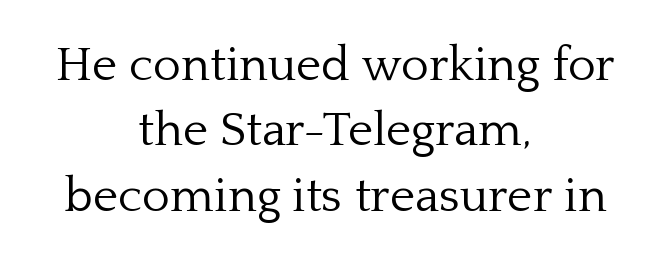
The image shows 48 px light serif type, upright; set centered, normal line spacing (1.36x), normal letter spacing, not underlined; low stroke contrast and a medium x-height.
